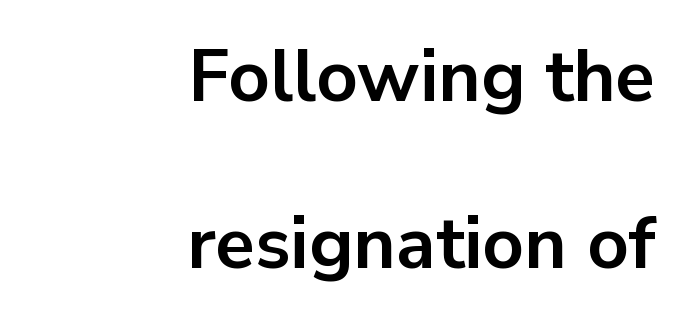
This sample is right-justified, so line beginnings fall wherever the words allow. Does the leading feel generous? Absolutely, it's lavish. The text was rendered using a sans face with plain stroke endings. Decoration check: the copy has no underline. What weight is shown? A full bold with thick strokes.
